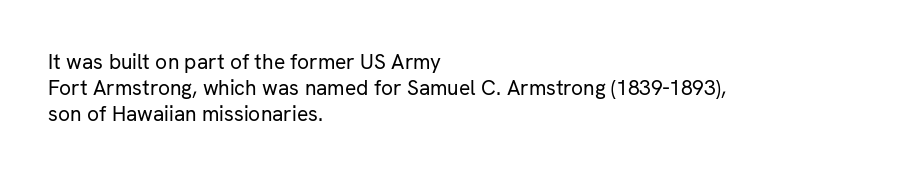
Visually the block forms a straight wall on the left and a jagged coastline on the right. This sample uses plain, unmodified letter spacing. The face looks like a standard text weight, possibly lighter. Check under the words: just untouched page. Does the lettering tilt? It doesn't — this is upright.
